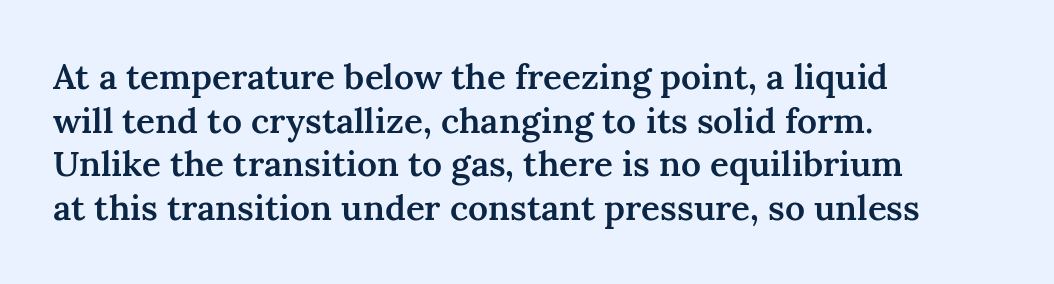
{"serif": "yes", "italic": "no", "bold": "semi", "weight": "semibold", "width": "normal", "stroke_contrast": "medium", "x_height": "medium", "monospaced": "no", "underline": "no", "align": "left", "line_spacing": "normal", "line_spacing_ratio": 1.25, "letter_spacing": "normal", "letter_spacing_em": 0.0, "glyph_px": 35}
